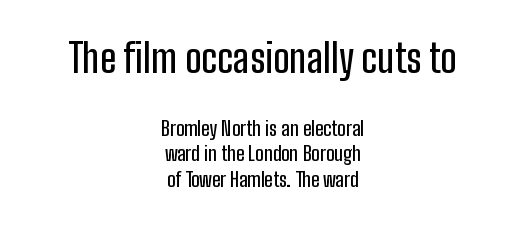
The image shows 39 px condensed sans-serif type, upright; set centered, normal line spacing (1.29x), normal letter spacing, not underlined; the first (top) block is 1.95x larger; low stroke contrast and a medium x-height.
